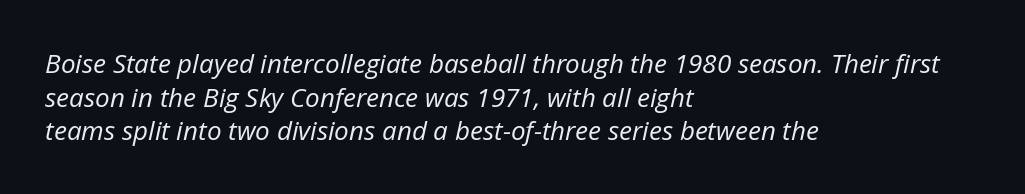
Q: Is the text bold? A: No.
Q: Is the text italic (slanted)? A: Yes, it leans right by about 12 degrees.
Q: Is the text underlined? A: No.
Q: How is the paragraph aligned? A: Left-aligned.
Q: Is the spacing between letters normal or unusually wide? A: Normal.
Q: Is the spacing between lines tight, normal or loose? A: Normal.
